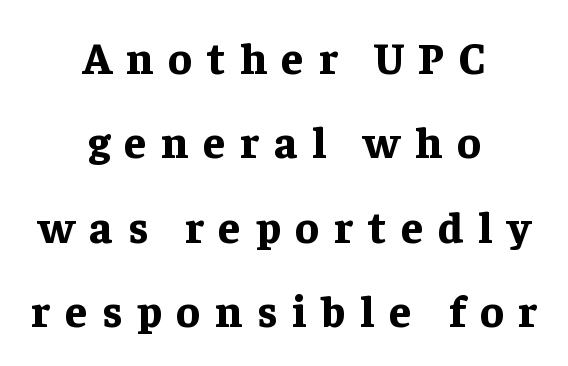
{"serif": "yes", "italic": "no", "bold": "yes", "weight": "bold", "width": "normal", "stroke_contrast": "low", "x_height": "medium", "monospaced": "no", "underline": "no", "align": "center", "line_spacing": "loose", "line_spacing_ratio": 1.92, "letter_spacing": "wide", "letter_spacing_em": 0.34, "glyph_px": 44}
